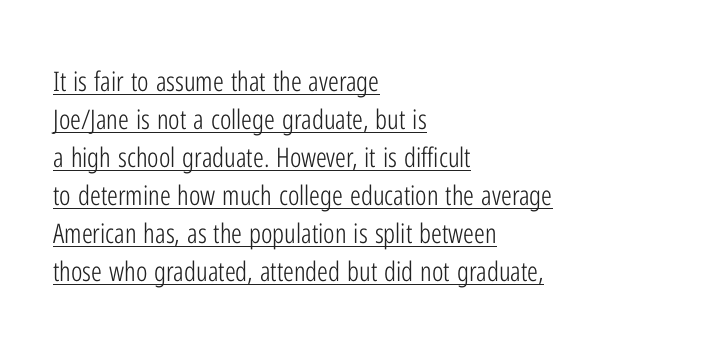
{"italic": "no", "bold": "no", "underline": "yes", "align": "left", "line_spacing": "normal", "line_spacing_ratio": 1.41, "letter_spacing": "normal", "letter_spacing_em": 0.0, "glyph_px": 27}
